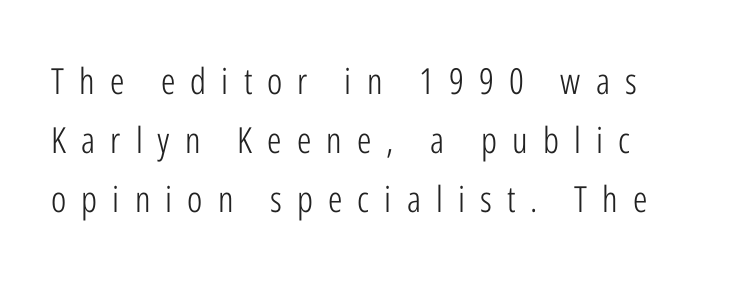
Letter spacing: wide. This sample uses a sans-serif face. Line spacing here is normal. The strip under each line holds only bare page. The lettering stays uniformly vertical, giving the passage a roman look. Summary of weight: not heavy and not bold.
